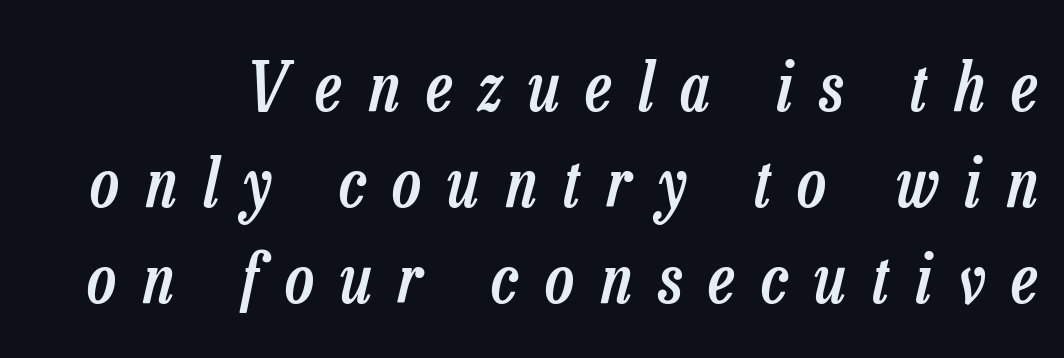
Q: Is the text bold? A: Semi-bold.
Q: Is the text italic (slanted)? A: Yes, it leans right by about 13 degrees.
Q: Is the text underlined? A: No.
Q: Is the spacing between letters normal or unusually wide? A: Unusually wide.
Q: Is the spacing between lines tight, normal or loose? A: Normal.
Q: Width (condensed, normal, or wide)? A: Condensed.
Q: Stroke contrast? A: Low.
Q: x-height? A: Medium.
Q: Monospaced? A: No.
